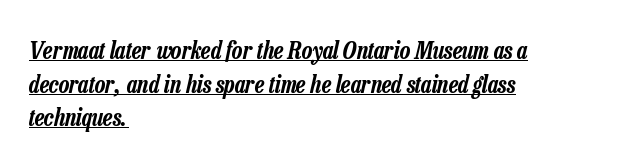
Q: Is the text italic (slanted)? A: Yes, it leans right by about 13 degrees.
Q: Is the text underlined? A: Yes.
Q: How is the paragraph aligned? A: Left-aligned.
Q: Is the spacing between letters normal or unusually wide? A: Normal.
Q: Is the spacing between lines tight, normal or loose? A: Normal.
